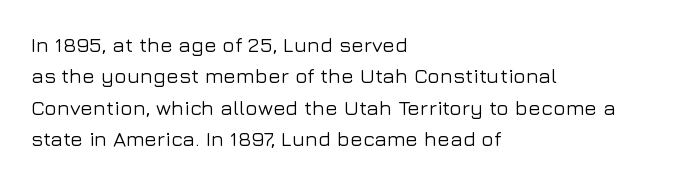
Q: Is the text italic (slanted)? A: No, it is upright.
Q: Is the text underlined? A: No.
Q: How is the paragraph aligned? A: Left-aligned.
Q: Is the spacing between letters normal or unusually wide? A: Normal.
Q: Is the spacing between lines tight, normal or loose? A: Normal.
